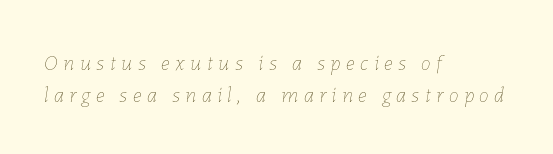
No chunkiness to these letters — they're not bold. Compared with ordinary roman type, these characters are visibly tilted. Nobody drew a line under any word here. This rendering uses left alignment, leaving the right contour irregular.
